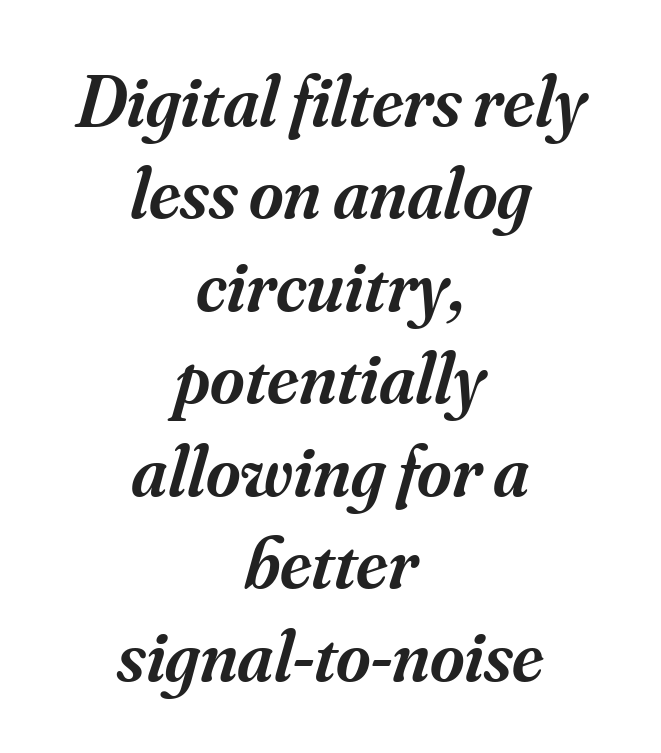
The image shows 74 px semibold serif type, italic (leaning right); set centered, normal line spacing (1.25x), normal letter spacing, not underlined; medium stroke contrast and a small x-height.
